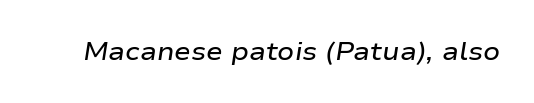
As a designer I'd log this as weight 600, semibold. The letterforms sit shoulder to shoulder at normal distance. The string is rendered with underlining switched off. The letters are slanted; this is an italic face.
